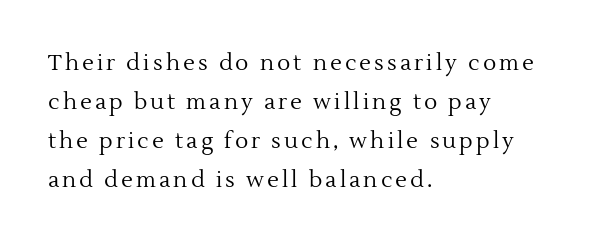
{"italic": "no", "bold": "no", "underline": "no", "align": "left", "line_spacing_ratio": 1.78, "glyph_px": 22}
